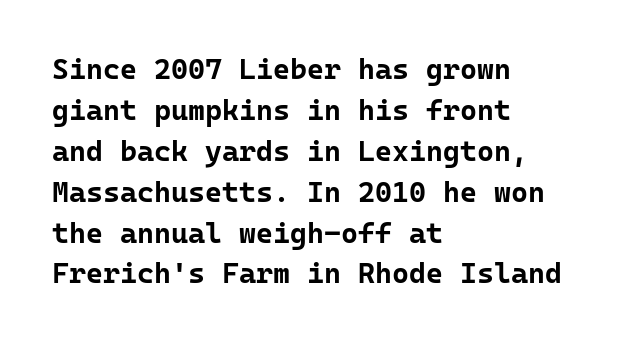
The image shows 29 px bold sans-serif type, upright, monospaced; set left-aligned, normal line spacing (1.41x), normal letter spacing, not underlined; low stroke contrast and a medium x-height.
